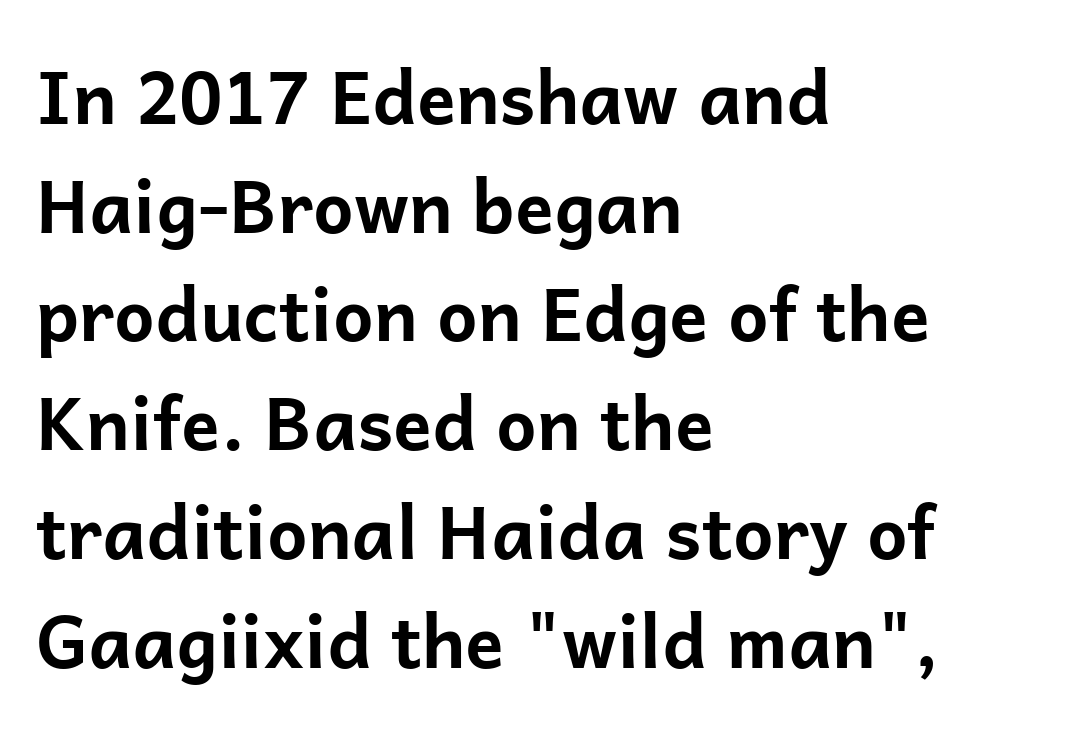
Its strokes are broad and dark, the hallmark of bold type. Do the characters align in a grid? No, the font is proportional. Each word holds together tightly as a unit, with standard inter-letter gaps. Posture: vertical. Caption: multi-line text, flush left, ragged right. The text was rendered using a sans face with plain stroke endings.
